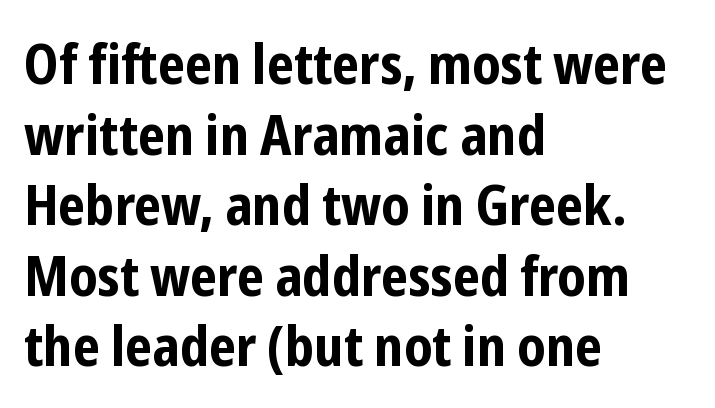
{"serif": "no", "italic": "no", "bold": "yes", "weight": "bold", "width": "condensed", "stroke_contrast": "low", "x_height": "medium", "monospaced": "no", "underline": "no", "align": "left", "line_spacing": "normal", "line_spacing_ratio": 1.26, "letter_spacing": "normal", "letter_spacing_em": 0.0, "glyph_px": 56}
